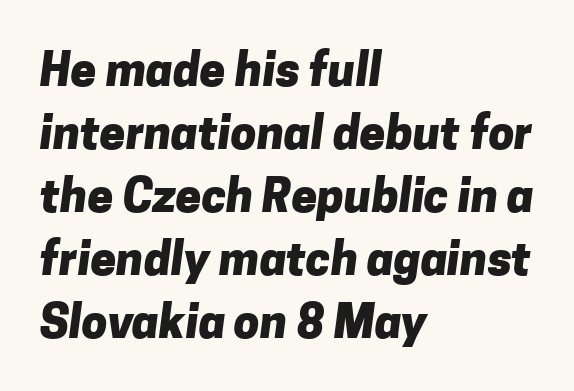
{"serif": "no", "bold": "yes", "weight": "heavy", "width": "normal", "stroke_contrast": "low", "x_height": "medium", "monospaced": "no", "underline": "no", "align": "left", "line_spacing": "normal", "line_spacing_ratio": 1.37, "letter_spacing": "normal", "letter_spacing_em": 0.0, "glyph_px": 46}
